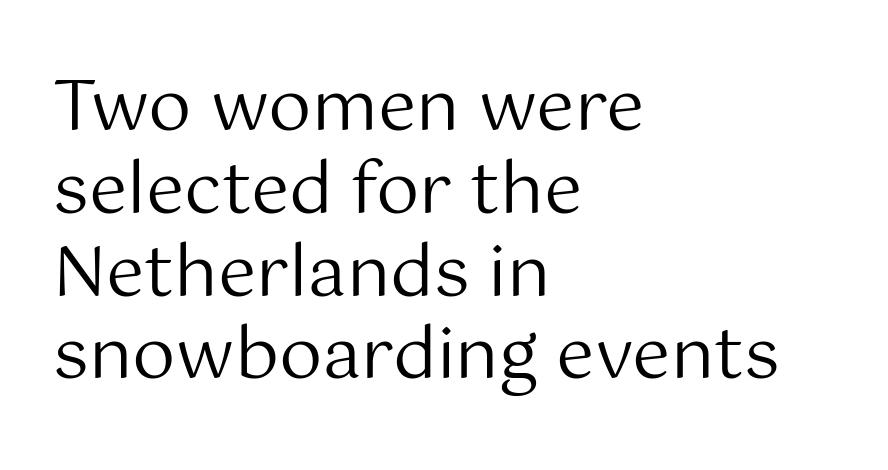
Q: Is the text bold? A: No.
Q: Is the text italic (slanted)? A: No, it is upright.
Q: Is the typeface a serif or a sans-serif typeface? A: Sans-serif.
Q: Is the text underlined? A: No.
Q: How is the paragraph aligned? A: Left-aligned.
Q: Is the spacing between letters normal or unusually wide? A: Normal.
Q: Width (condensed, normal, or wide)? A: Normal.
Q: Stroke contrast? A: Medium.
Q: x-height? A: Medium.
Q: Monospaced? A: No.
